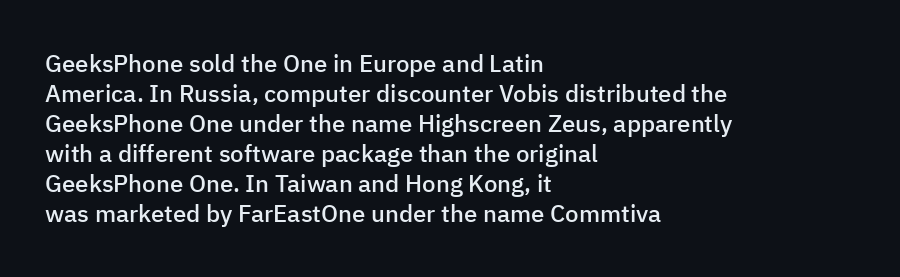
Q: Is the text bold? A: Semi-bold.
Q: Is the text italic (slanted)? A: No, it is upright.
Q: Is the text underlined? A: No.
Q: How is the paragraph aligned? A: Left-aligned.
Q: Is the spacing between letters normal or unusually wide? A: Normal.
Q: Is the spacing between lines tight, normal or loose? A: Normal.
